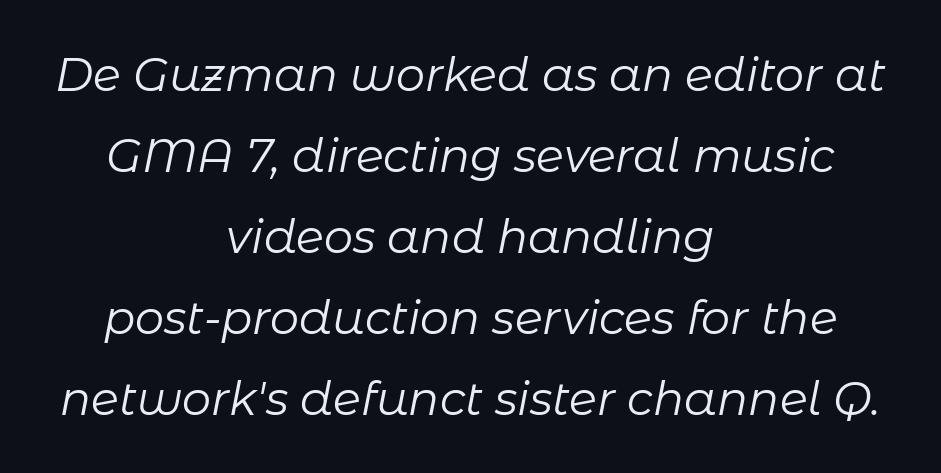
The image shows 46 px regular-weight type, italic (leaning right); set centered, line spacing 1.76x, normal letter spacing, not underlined; low stroke contrast and a medium x-height.
